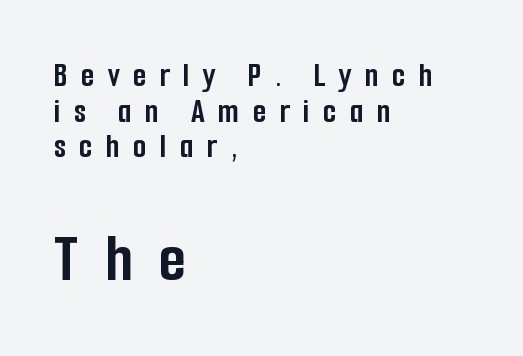
Q: Is the text bold? A: Yes.
Q: Is the text italic (slanted)? A: No, it is upright.
Q: Is the typeface a serif or a sans-serif typeface? A: Sans-serif.
Q: Is the text underlined? A: No.
Q: How is the paragraph aligned? A: Left-aligned.
Q: Is the spacing between letters normal or unusually wide? A: Unusually wide.
Q: Is the spacing between lines tight, normal or loose? A: Tight.
Q: Which block of text is set in a larger size, the first (top) or the second (bottom)? A: The second (bottom) one.
Q: Width (condensed, normal, or wide)? A: Condensed.
Q: Stroke contrast? A: Low.
Q: x-height? A: Medium.
Q: Monospaced? A: No.
